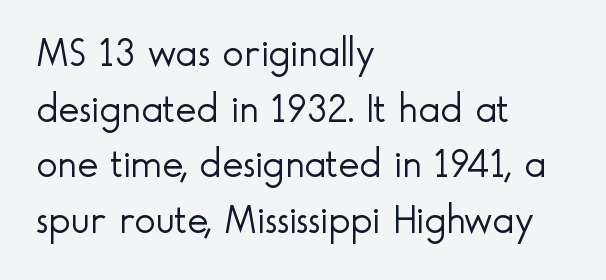
Does the lettering tilt? It doesn't — this is upright. The face used here is rendered with its standard letterfit. Underlining? Definitely not there. All the whitespace from short lines collects on the right. The lines sit at an ordinary, default distance from one another. The rendering uses natural spacing where letterforms have individual widths.
